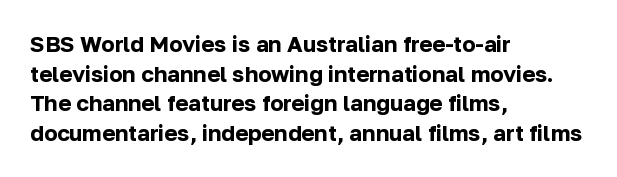
Q: Is the text bold? A: Yes.
Q: Is the text italic (slanted)? A: No, it is upright.
Q: Is the text underlined? A: No.
Q: How is the paragraph aligned? A: Left-aligned.
Q: Is the spacing between letters normal or unusually wide? A: Normal.
Q: Is the spacing between lines tight, normal or loose? A: Normal.
